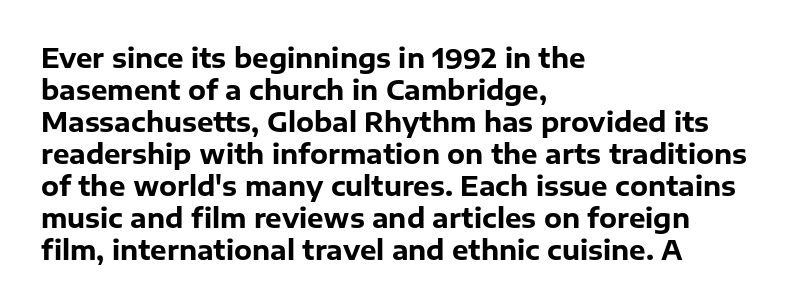
{"italic": "no", "bold": "yes", "underline": "no", "align": "left", "line_spacing_ratio": 1.23, "letter_spacing": "normal", "letter_spacing_em": 0.0, "glyph_px": 26}
